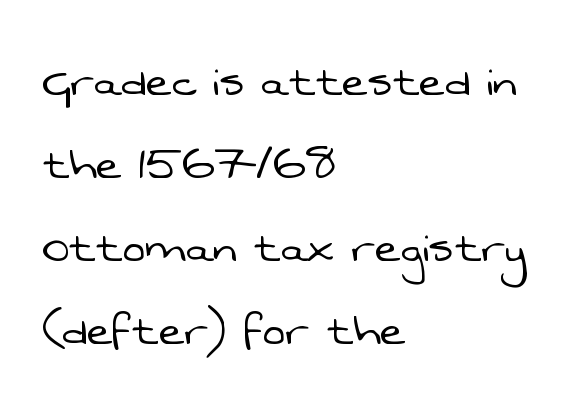
Q: Is the text bold? A: No.
Q: Is the typeface a serif or a sans-serif typeface? A: Sans-serif.
Q: Is the text underlined? A: No.
Q: How is the paragraph aligned? A: Left-aligned.
Q: Is the spacing between letters normal or unusually wide? A: Normal.
Q: Is the spacing between lines tight, normal or loose? A: Normal.
Q: Width (condensed, normal, or wide)? A: Normal.
Q: Stroke contrast? A: Low.
Q: x-height? A: Medium.
Q: Monospaced? A: No.
